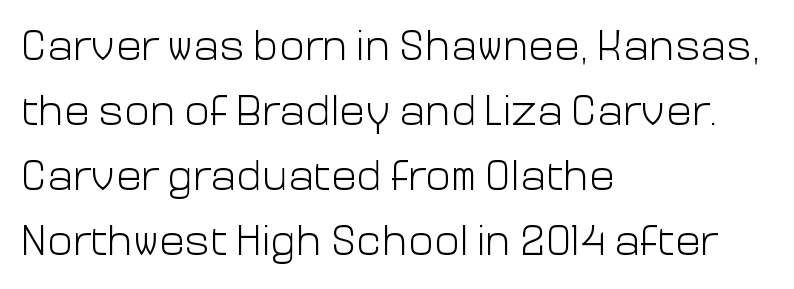
The image shows 43 px light sans-serif type, upright; set left-aligned, normal line spacing (1.51x), normal letter spacing, not underlined; low stroke contrast and a medium x-height.
